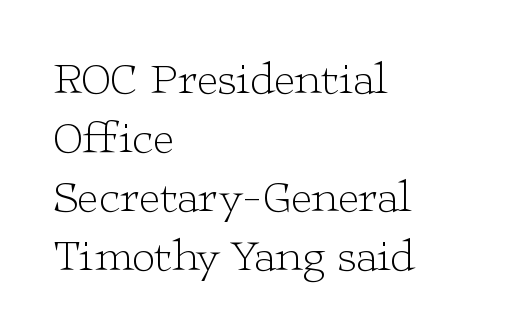
{"serif": "yes", "italic": "no", "bold": "no", "weight": "light", "width": "wide", "stroke_contrast": "low", "x_height": "medium", "monospaced": "no", "underline": "no", "align": "left", "line_spacing": "normal", "line_spacing_ratio": 1.28, "letter_spacing": "normal", "letter_spacing_em": 0.0, "glyph_px": 46}
